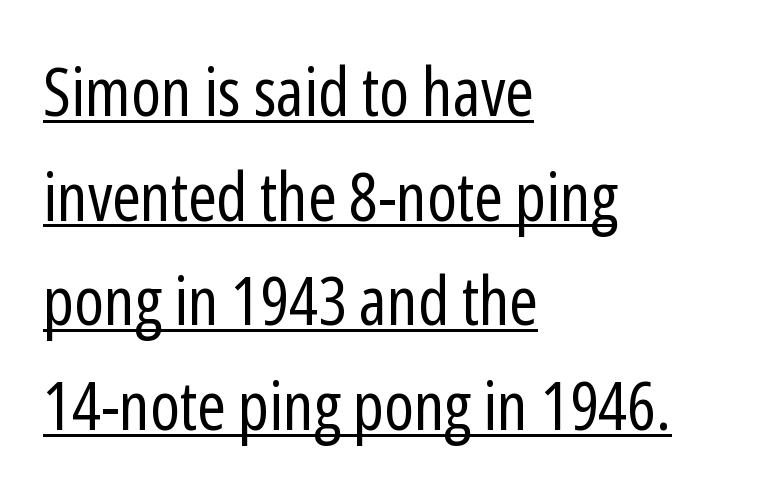
Q: Is the text bold? A: No.
Q: Is the text italic (slanted)? A: No, it is upright.
Q: Is the typeface a serif or a sans-serif typeface? A: Sans-serif.
Q: Is the text underlined? A: Yes.
Q: How is the paragraph aligned? A: Left-aligned.
Q: Is the spacing between letters normal or unusually wide? A: Normal.
Q: Is the spacing between lines tight, normal or loose? A: Normal.
Q: Width (condensed, normal, or wide)? A: Condensed.
Q: Stroke contrast? A: Low.
Q: x-height? A: Medium.
Q: Monospaced? A: No.
